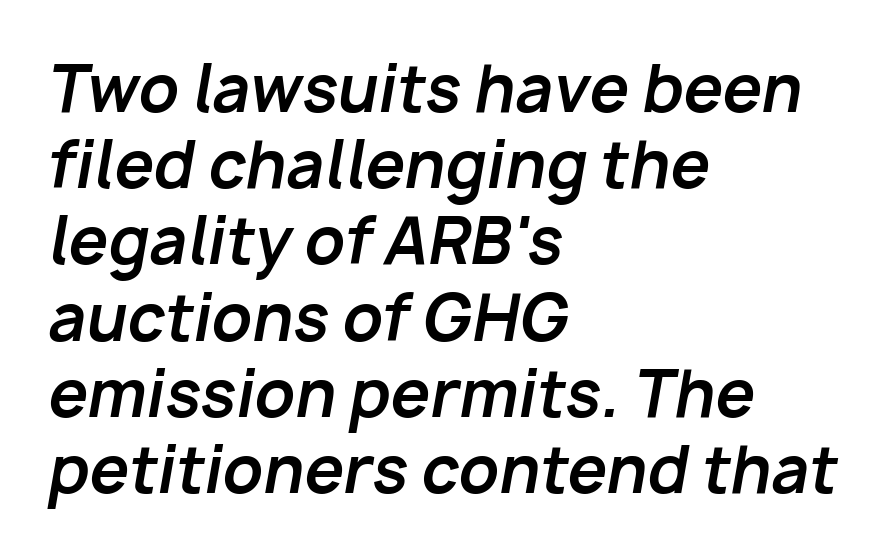
In CSS terms this would be text-align: left. Lines of text with bare space underneath. Spacing between characters is what you'd get straight out of the box. Typographic density is high because the face is bold. In terms of posture, this sample is oblique. Spacing verdict: proportional, widths tailored to each character.
